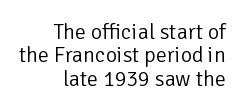
{"italic": "no", "bold": "no", "underline": "no", "align": "right", "line_spacing": "tight", "line_spacing_ratio": 1.06, "letter_spacing": "normal", "letter_spacing_em": 0.0, "glyph_px": 22}
